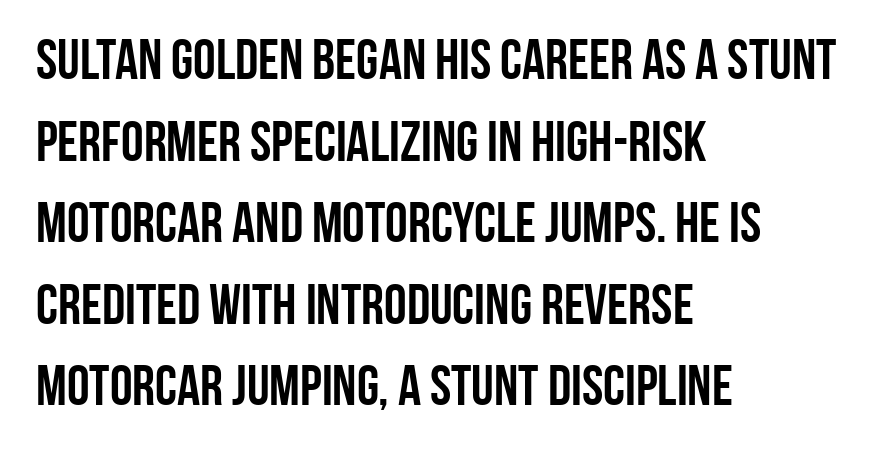
You could not count columns in this text — the font is proportionally spaced. Does the type have serifs? No, each stem ends abruptly. Horizontal alignment here is leftward, the default for most running prose. Tracking value appears to be zero — textbook default spacing.
